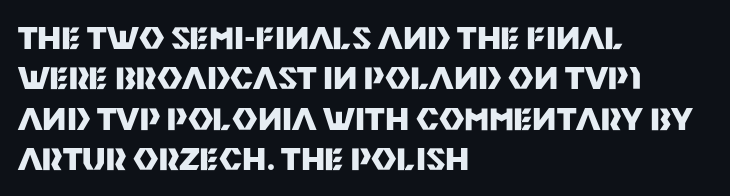
The rendering uses natural spacing where letterforms have individual widths. The typesetting leans heavy: a genuine bold. A student would call this left alignment; a typographer would say flush left, rag right. Designer's note — italics off, roman on. Nobody drew a line under any word here.
